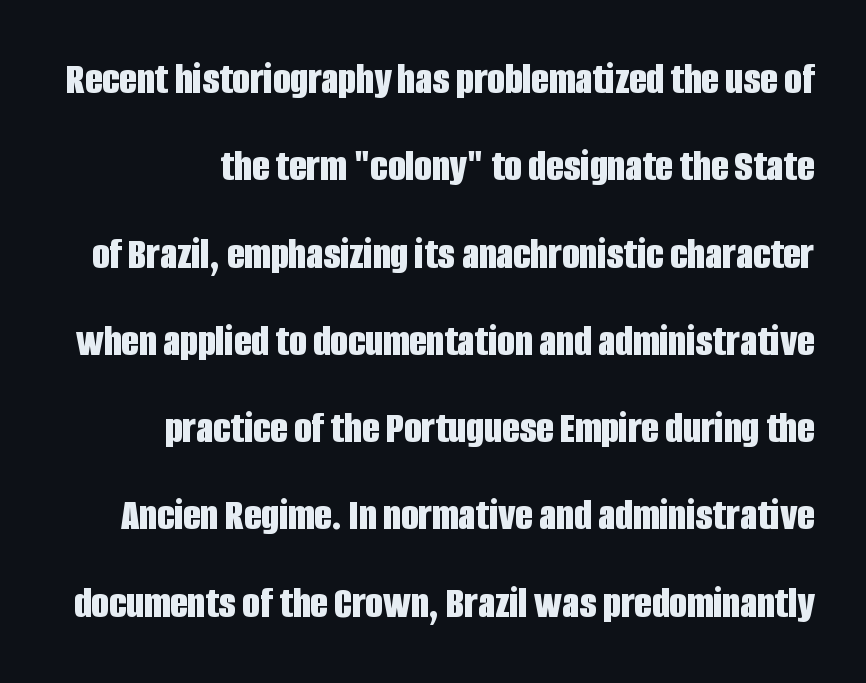
The image shows 45 px bold, condensed sans-serif type, upright; set loose line spacing (1.94x), normal letter spacing, not underlined; low stroke contrast and a large x-height.
